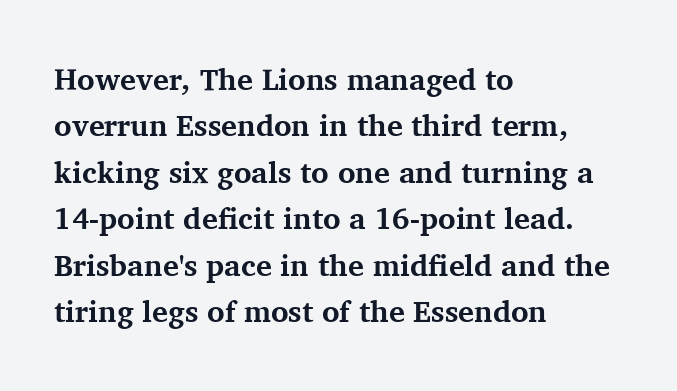
{"serif": "yes", "italic": "no", "bold": "yes", "weight": "bold", "width": "normal", "stroke_contrast": "medium", "x_height": "medium", "monospaced": "no", "underline": "no", "align": "left", "line_spacing": "normal", "line_spacing_ratio": 1.55, "letter_spacing": "normal", "letter_spacing_em": 0.0, "glyph_px": 30}
